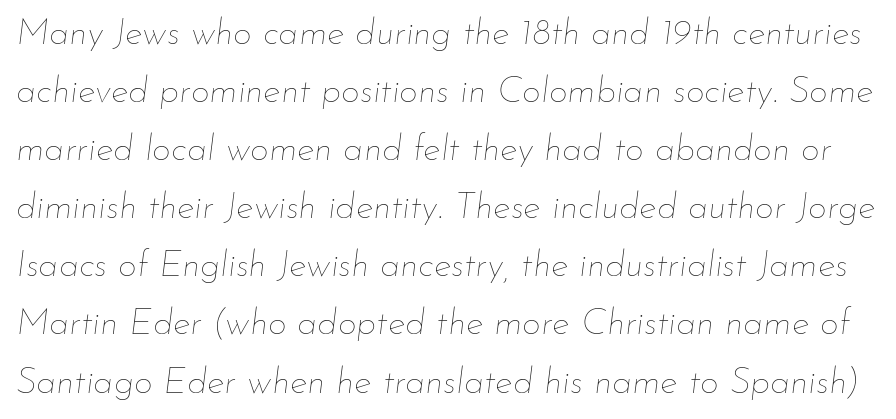
Vertical stems look standard width or narrower in stroke. Any mark beneath the type? The region is blank. Leading: standard. Is this a fixed-width face? No — the glyphs have proportional, varying widths. Tracking value appears to be zero — textbook default spacing.
